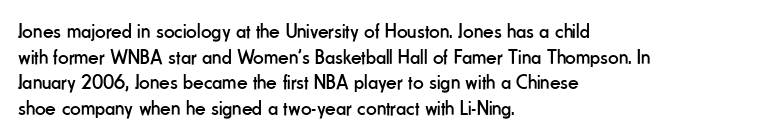
{"italic": "no", "bold": "no", "underline": "no", "align": "left", "line_spacing_ratio": 1.22, "letter_spacing": "normal", "letter_spacing_em": 0.0, "glyph_px": 21}
